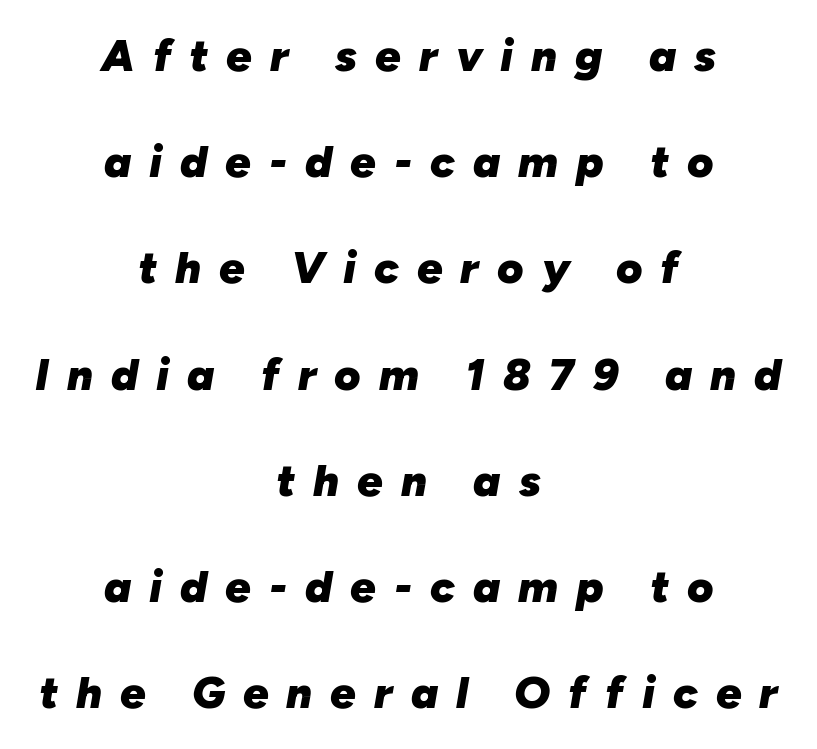
{"italic": "yes", "lean": "right", "slant_degrees": 10, "bold": "yes", "weight": "heavy", "width": "normal", "stroke_contrast": "low", "x_height": "medium", "monospaced": "no", "underline": "no", "align": "center", "line_spacing": "loose", "line_spacing_ratio": 2.36, "letter_spacing": "wide", "letter_spacing_em": 0.4, "glyph_px": 45}
